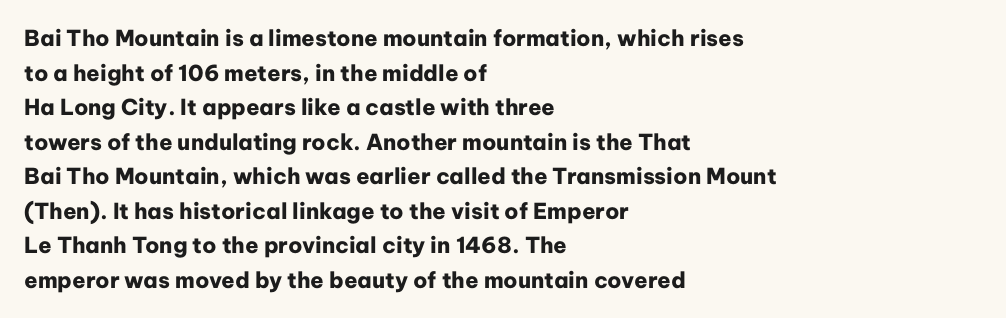
Q: Is the text bold? A: Yes.
Q: Is the text italic (slanted)? A: No, it is upright.
Q: Is the text underlined? A: No.
Q: How is the paragraph aligned? A: Left-aligned.
Q: Is the spacing between letters normal or unusually wide? A: Normal.
Q: Is the spacing between lines tight, normal or loose? A: Normal.
